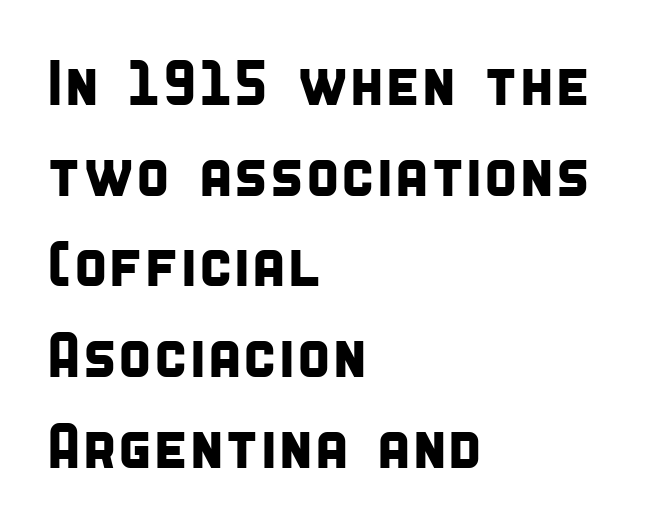
The image shows 63 px condensed sans-serif type; set left-aligned, normal line spacing (1.44x), normal letter spacing, not underlined; low stroke contrast and a large x-height.
